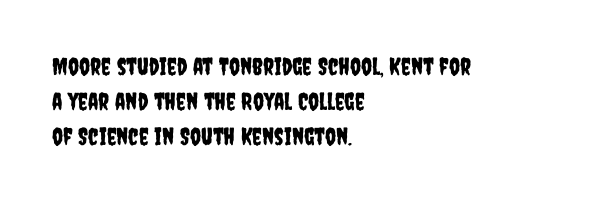
The image shows 24 px text type, upright; set left-aligned, normal line spacing (1.46x), normal letter spacing, not underlined.
